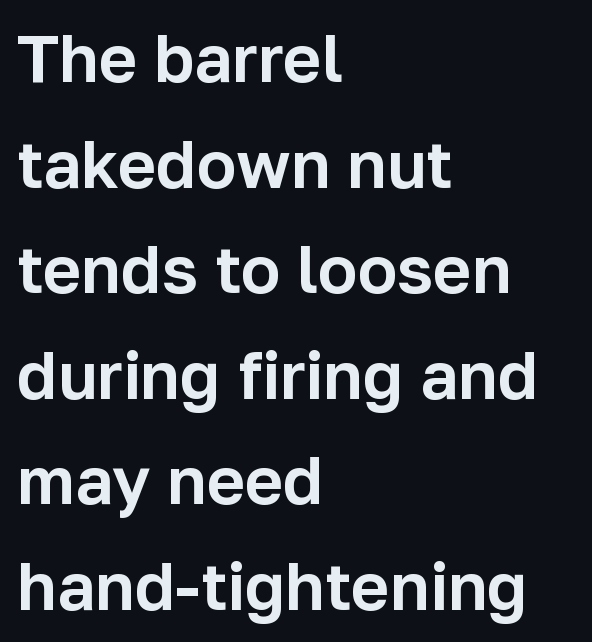
Q: Is the text italic (slanted)? A: No, it is upright.
Q: Is the typeface a serif or a sans-serif typeface? A: Sans-serif.
Q: Is the text underlined? A: No.
Q: How is the paragraph aligned? A: Left-aligned.
Q: Is the spacing between letters normal or unusually wide? A: Normal.
Q: Is the spacing between lines tight, normal or loose? A: Normal.
Q: Width (condensed, normal, or wide)? A: Normal.
Q: Stroke contrast? A: Low.
Q: x-height? A: Medium.
Q: Monospaced? A: No.
